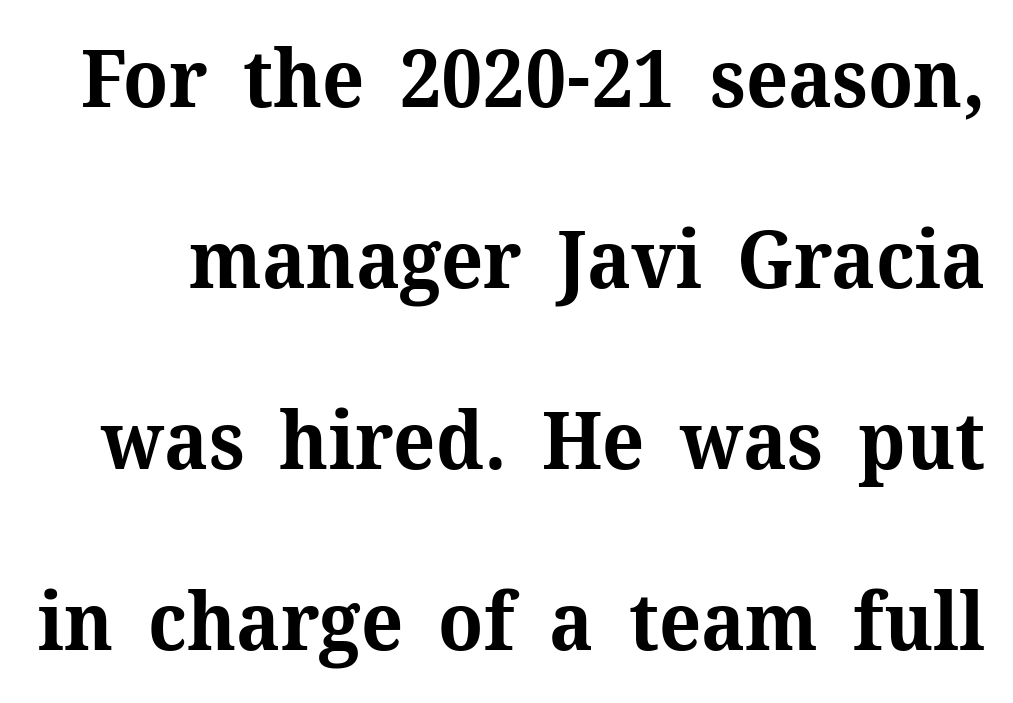
Notice how the stems are strictly vertical — no italics here. Loosely led — the rows are spread out. Letter spacing: default. Heavy, bold letterforms. Decoration check: the copy has no underline.
